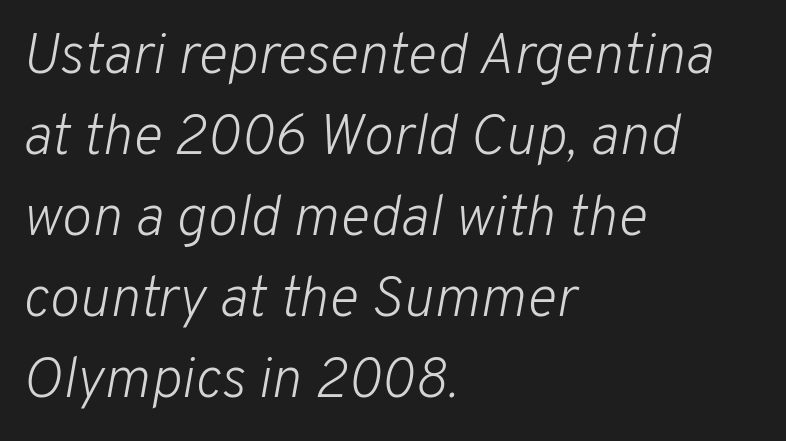
Q: Is the text bold? A: No.
Q: Is the text italic (slanted)? A: Yes, it leans right by about 10 degrees.
Q: Is the text underlined? A: No.
Q: How is the paragraph aligned? A: Left-aligned.
Q: Is the spacing between letters normal or unusually wide? A: Normal.
Q: Is the spacing between lines tight, normal or loose? A: Normal.
Q: Width (condensed, normal, or wide)? A: Normal.
Q: Stroke contrast? A: Low.
Q: x-height? A: Medium.
Q: Monospaced? A: No.
